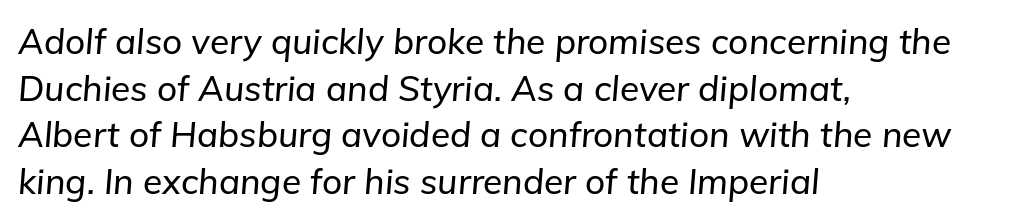
{"italic": "yes", "lean": "right", "slant_degrees": 5, "width": "normal", "stroke_contrast": "low", "x_height": "medium", "monospaced": "no", "underline": "no", "align": "left", "line_spacing": "normal", "line_spacing_ratio": 1.33, "letter_spacing": "normal", "letter_spacing_em": 0.0, "glyph_px": 35}
